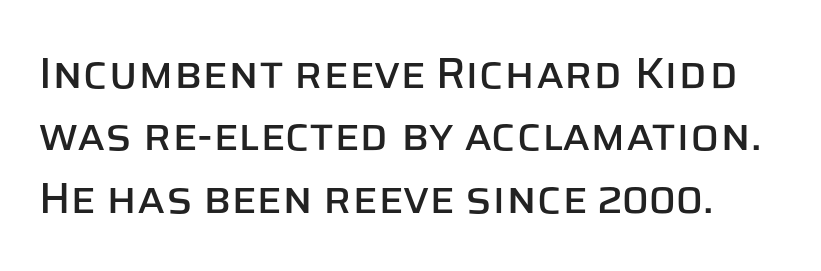
{"serif": "no", "italic": "no", "width": "normal", "stroke_contrast": "low", "x_height": "large", "monospaced": "no", "underline": "no", "line_spacing": "normal", "line_spacing_ratio": 1.45, "letter_spacing": "normal", "letter_spacing_em": 0.0, "glyph_px": 43}
